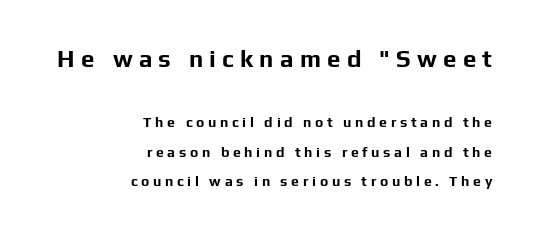
This sample uses expanded letter spacing, leaving extra air between glyphs. Posture: upright roman. The space between consecutive lines is lavish. Summary of weight: heavy, a full bold.
